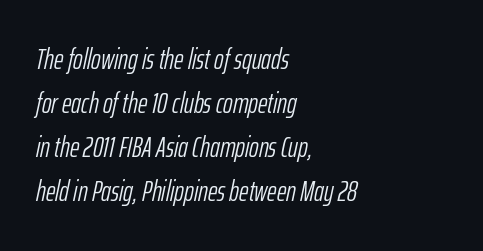
Q: Is the text bold? A: No.
Q: Is the text italic (slanted)? A: Yes, it leans right by about 12 degrees.
Q: Is the text underlined? A: No.
Q: How is the paragraph aligned? A: Left-aligned.
Q: Is the spacing between letters normal or unusually wide? A: Normal.
Q: Is the spacing between lines tight, normal or loose? A: Normal.
Q: Width (condensed, normal, or wide)? A: Condensed.
Q: Stroke contrast? A: Low.
Q: x-height? A: Medium.
Q: Monospaced? A: No.
